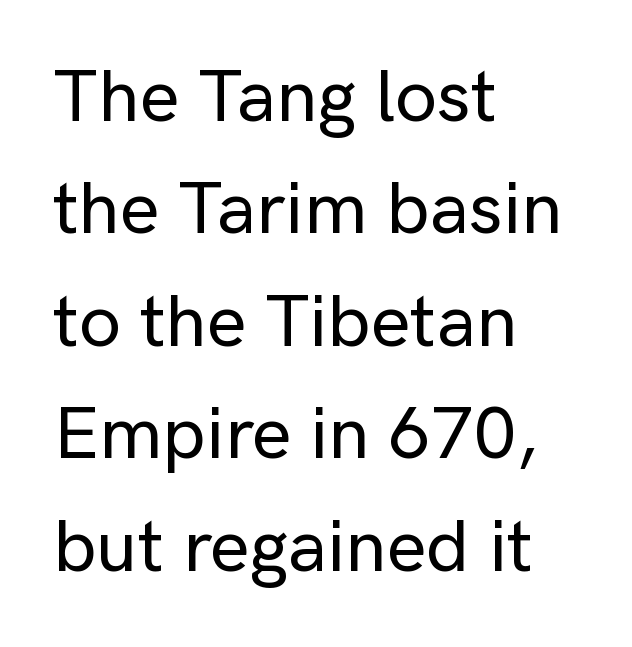
{"serif": "no", "italic": "no", "width": "normal", "stroke_contrast": "low", "x_height": "medium", "monospaced": "no", "underline": "no", "align": "left", "line_spacing": "normal", "line_spacing_ratio": 1.5, "letter_spacing": "normal", "letter_spacing_em": 0.0, "glyph_px": 75}
